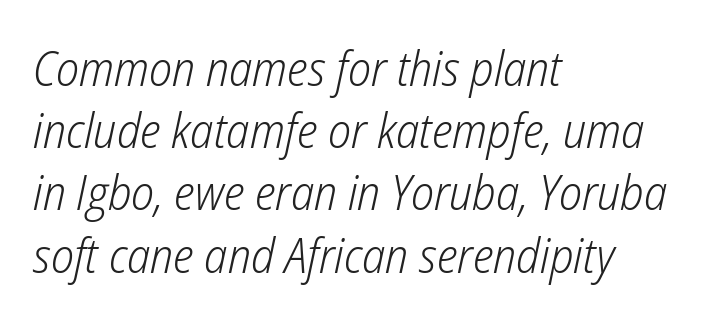
{"italic": "yes", "lean": "right", "slant_degrees": 12, "bold": "no", "weight": "light", "width": "condensed", "stroke_contrast": "low", "x_height": "medium", "monospaced": "no", "underline": "no", "align": "left", "line_spacing": "normal", "line_spacing_ratio": 1.27, "letter_spacing": "normal", "letter_spacing_em": 0.0, "glyph_px": 49}
